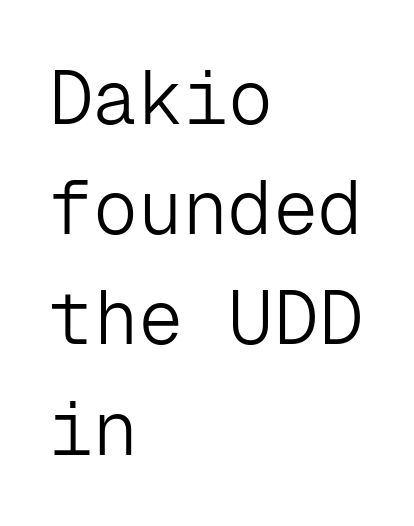
{"serif": "no", "italic": "no", "bold": "no", "weight": "light", "width": "normal", "stroke_contrast": "low", "x_height": "medium", "monospaced": "yes", "underline": "no", "align": "left", "line_spacing": "normal", "line_spacing_ratio": 1.47, "letter_spacing": "normal", "letter_spacing_em": 0.0, "glyph_px": 75}
